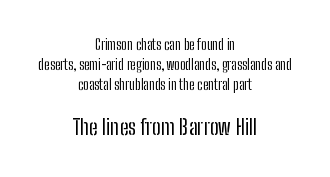
The image shows 22 px text type, upright; set centered, normal line spacing (1.42x), normal letter spacing, not underlined; the second (bottom) block is 1.57x larger.
